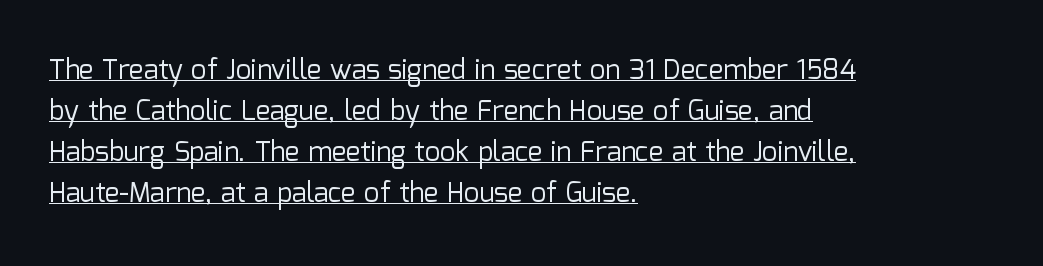
Q: Is the text bold? A: No.
Q: Is the text italic (slanted)? A: No, it is upright.
Q: Is the text underlined? A: Yes.
Q: How is the paragraph aligned? A: Left-aligned.
Q: Is the spacing between letters normal or unusually wide? A: Normal.
Q: Is the spacing between lines tight, normal or loose? A: Normal.
